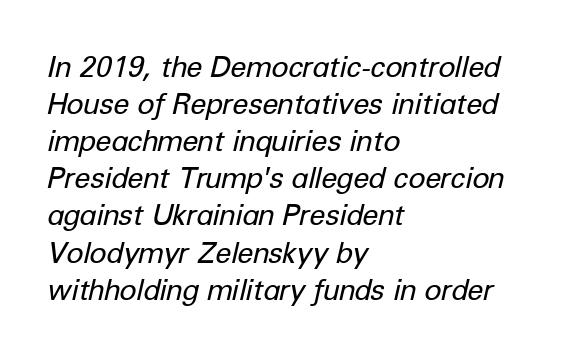
The image shows 29 px regular-weight type, italic (leaning right); set left-aligned, normal line spacing (1.28x), normal letter spacing, not underlined; low stroke contrast and a medium x-height.
